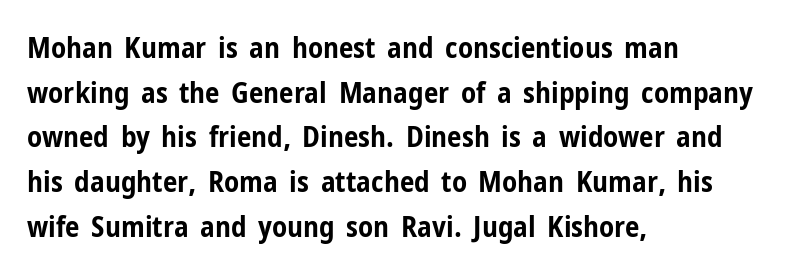
The image shows 29 px bold, condensed sans-serif type, upright; set left-aligned, normal line spacing (1.54x), normal letter spacing, not underlined; low stroke contrast and a medium x-height.
